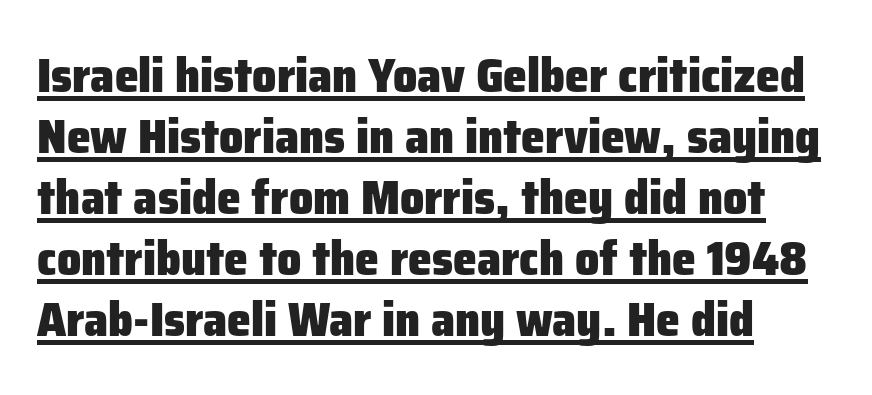
The image shows 48 px heavy sans-serif type, upright; set left-aligned, normal line spacing (1.27x), normal letter spacing, underlined; low stroke contrast and a medium x-height.
